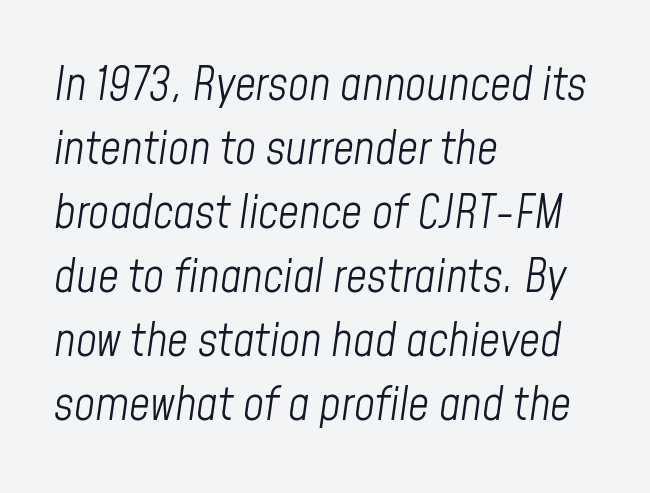
Q: Is the text bold? A: No.
Q: Is the text italic (slanted)? A: Yes, it leans right by about 8 degrees.
Q: Is the text underlined? A: No.
Q: How is the paragraph aligned? A: Left-aligned.
Q: Is the spacing between letters normal or unusually wide? A: Normal.
Q: Is the spacing between lines tight, normal or loose? A: Normal.
Q: Width (condensed, normal, or wide)? A: Condensed.
Q: Stroke contrast? A: Low.
Q: x-height? A: Medium.
Q: Monospaced? A: No.
